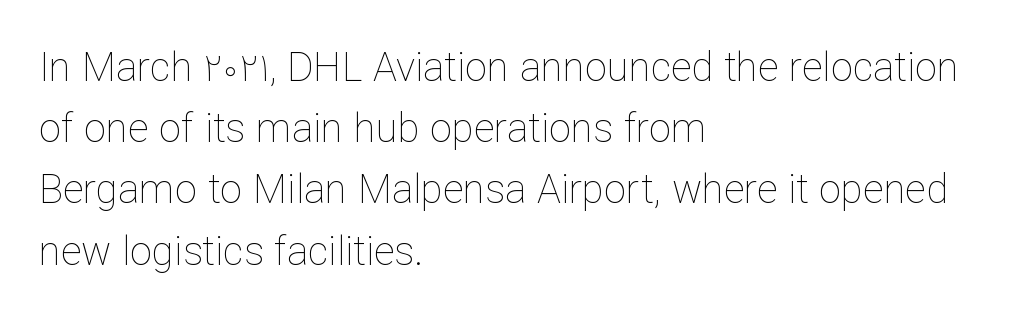
The image shows 40 px thin type, upright; set left-aligned, normal line spacing (1.53x), normal letter spacing, not underlined; low stroke contrast and a medium x-height.
